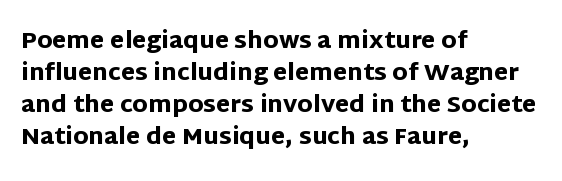
The image shows 23 px bold type, upright; set left-aligned, normal line spacing (1.39x), normal letter spacing, not underlined.
